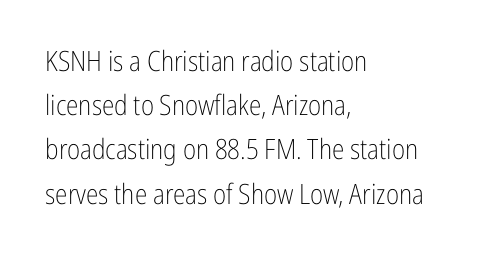
The image shows 28 px light, condensed sans-serif type, upright; set left-aligned, normal line spacing (1.58x), normal letter spacing, not underlined; low stroke contrast and a medium x-height.
